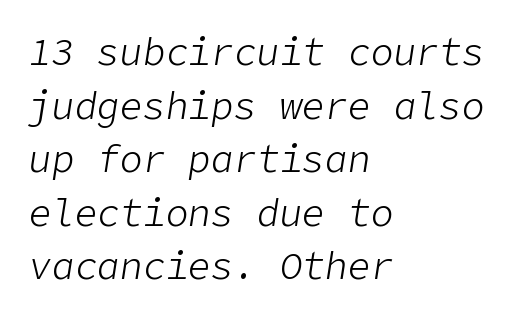
The image shows 38 px light type, italic (leaning right); set left-aligned, normal line spacing (1.41x), normal letter spacing, not underlined; low stroke contrast and a medium x-height.
